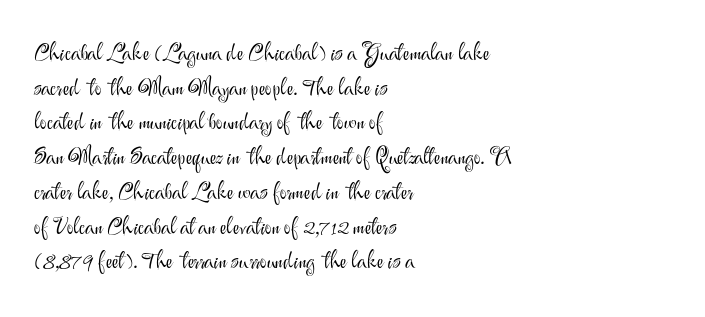
{"bold": "no", "underline": "no", "align": "left", "line_spacing": "normal", "line_spacing_ratio": 1.51, "letter_spacing": "normal", "letter_spacing_em": 0.0, "glyph_px": 23}
